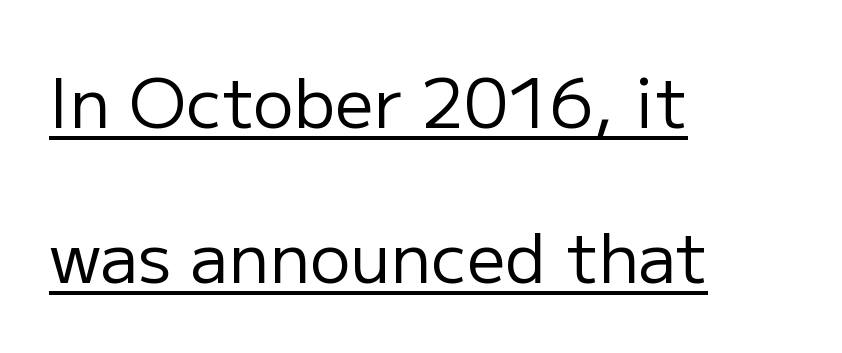
{"serif": "no", "italic": "no", "bold": "no", "weight": "regular", "width": "normal", "stroke_contrast": "low", "x_height": "medium", "monospaced": "no", "underline": "yes", "align": "left", "line_spacing": "loose", "line_spacing_ratio": 2.28, "letter_spacing": "normal", "letter_spacing_em": 0.0, "glyph_px": 68}
